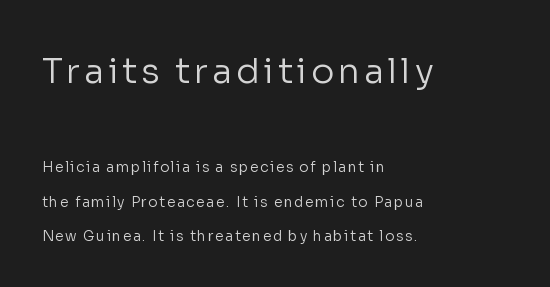
{"serif": "no", "italic": "no", "bold": "no", "weight": "regular", "width": "normal", "stroke_contrast": "low", "x_height": "medium", "monospaced": "no", "underline": "no", "align": "left", "line_spacing": "loose", "line_spacing_ratio": 2.44, "larger_block": "first", "size_ratio": 2.5, "glyph_px": 35}
